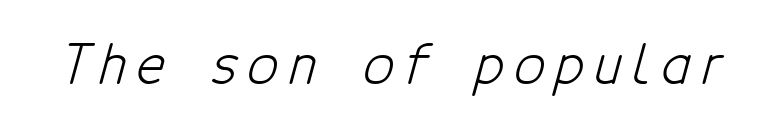
The image shows 54 px light, condensed sans-serif type; set not underlined; low stroke contrast and a medium x-height.
